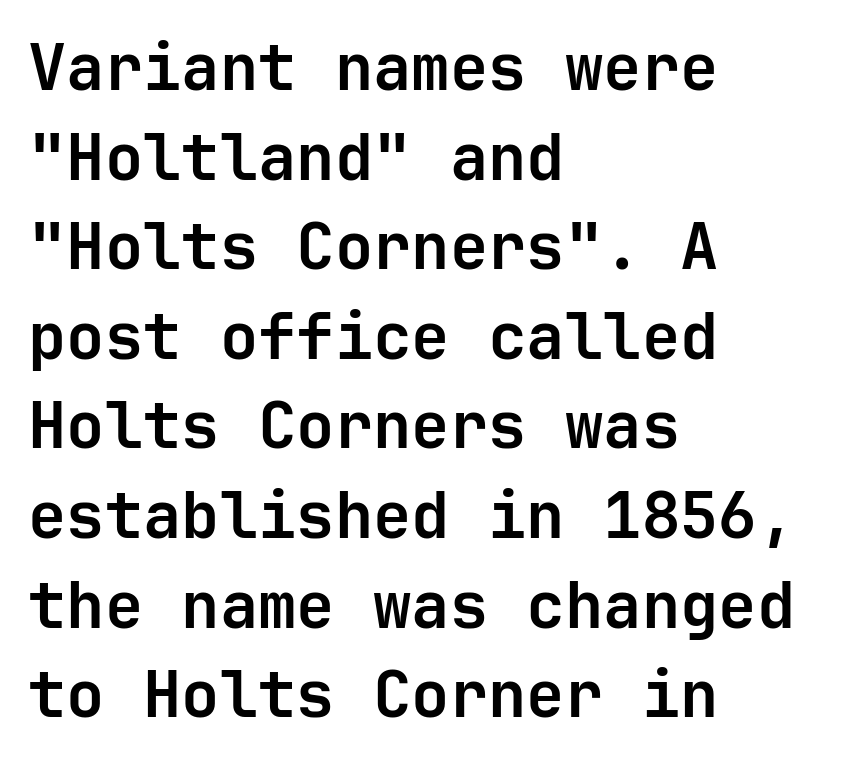
The letters are bold, with thick, heavy strokes. A typesetter would label this face a sans. Italic: no, the glyphs are upright roman. The area under the type is left untouched. The face used here is rendered with its standard letterfit.
